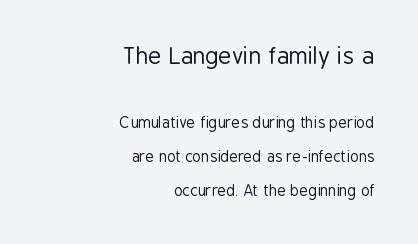
Q: Is the text bold? A: No.
Q: Is the text italic (slanted)? A: No, it is upright.
Q: Is the text underlined? A: No.
Q: How is the paragraph aligned? A: Right-aligned.
Q: Is the spacing between letters normal or unusually wide? A: Normal.
Q: Is the spacing between lines tight, normal or loose? A: Loose.
Q: Which block of text is set in a larger size, the first (top) or the second (bottom)? A: The first (top) one.
